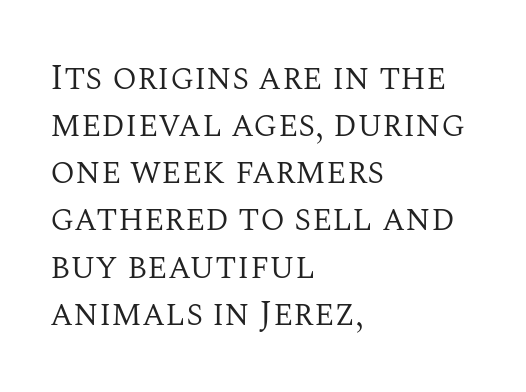
The designer went with a serif here, giving each stem small feet. Reading down the block, your eye returns to a fixed left position each line. Quick note: not italic, upright. Reading down the column, the eye jumps a familiar distance to each next line.
